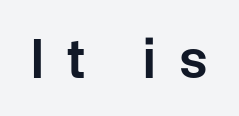
Substantial extra tracking has been applied to these lines. The typography opts for an upright posture over an oblique one. A sans-serif font was chosen for this passage. Slightly chunky letters — semibold, I'd say, not full bold. You could not count columns in this text — the font is proportionally spaced. Descenders are the only things crossing below the line.
